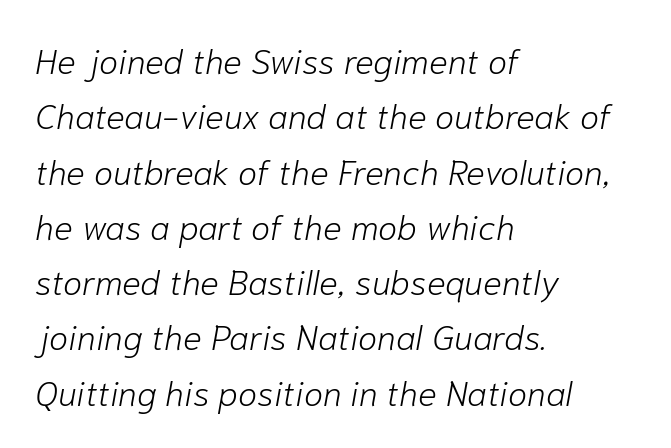
{"italic": "yes", "lean": "right", "slant_degrees": 10, "bold": "no", "weight": "light", "width": "normal", "stroke_contrast": "low", "x_height": "medium", "monospaced": "no", "underline": "no", "align": "left", "line_spacing": "normal", "line_spacing_ratio": 1.58, "letter_spacing": "normal", "letter_spacing_em": 0.0, "glyph_px": 35}
